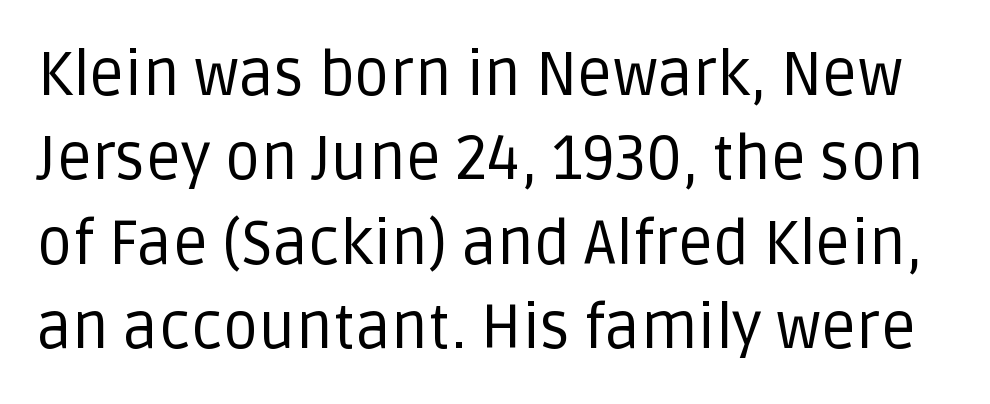
The image shows 62 px regular-weight sans-serif type, upright; set normal line spacing (1.36x), normal letter spacing, not underlined; low stroke contrast and a large x-height.
